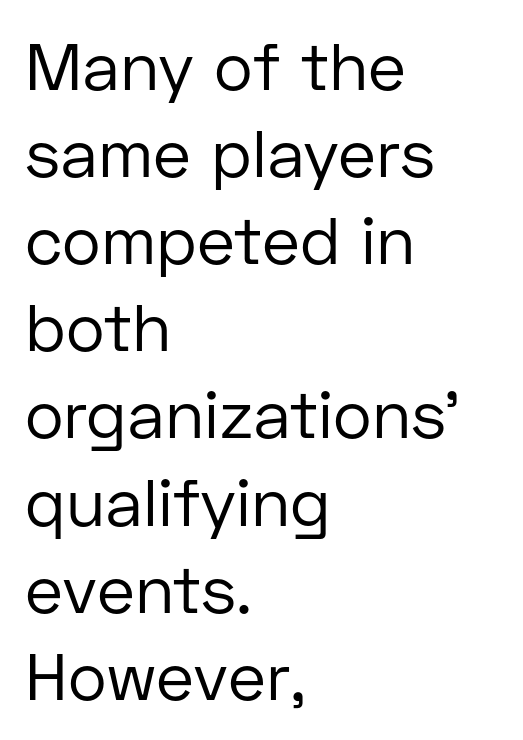
The image shows 66 px regular-weight sans-serif type, upright; set left-aligned, normal line spacing (1.32x), normal letter spacing, not underlined; low stroke contrast and a medium x-height.
